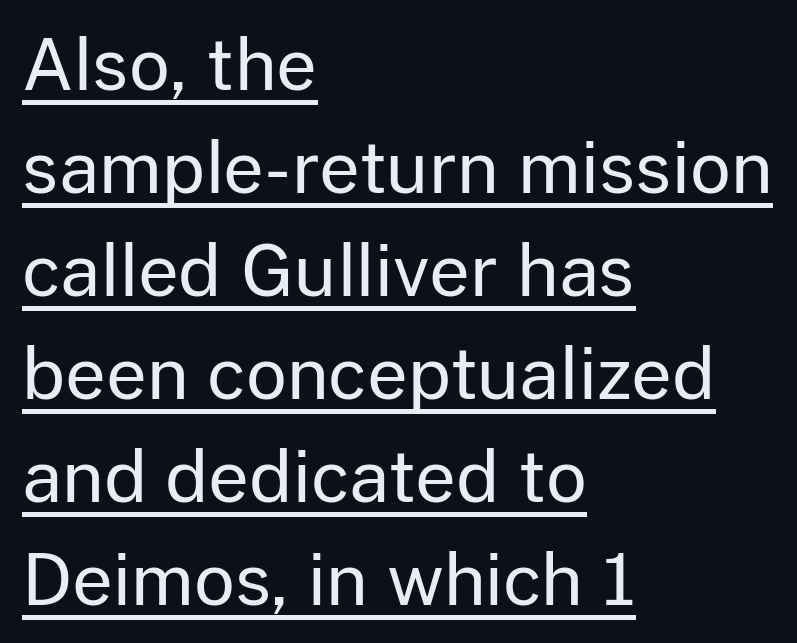
Q: Is the text bold? A: No.
Q: Is the text italic (slanted)? A: No, it is upright.
Q: Is the typeface a serif or a sans-serif typeface? A: Sans-serif.
Q: Is the text underlined? A: Yes.
Q: How is the paragraph aligned? A: Left-aligned.
Q: Is the spacing between letters normal or unusually wide? A: Normal.
Q: Is the spacing between lines tight, normal or loose? A: Normal.
Q: Width (condensed, normal, or wide)? A: Normal.
Q: Stroke contrast? A: Low.
Q: x-height? A: Medium.
Q: Monospaced? A: No.
